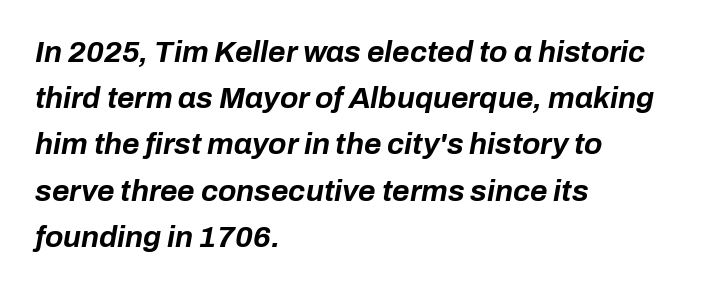
Check the space under the baseline: it is left empty. This sample has the flowing, uneven cadence of proportional lettering. In CSS terms this would be text-align: left. Line spacing here is normal. The tracking reads as untouched default to a designer's eye.
